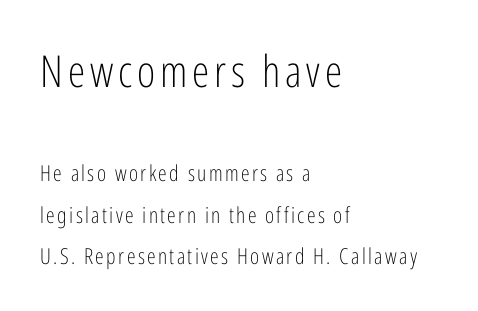
This is roman type, the default non-slanted kind. Of the two passages, the one on top uses the larger point size. The cut favours lightness, reaching ordinary text weight at its darkest. Layout note: lines flush left.
